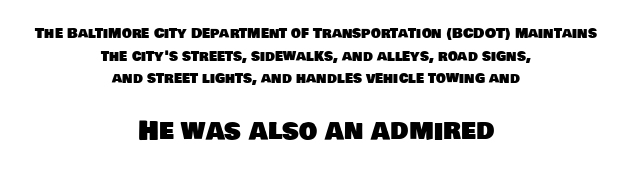
{"underline": "no", "align": "center", "line_spacing": "normal", "line_spacing_ratio": 1.62, "letter_spacing": "normal", "letter_spacing_em": 0.0, "larger_block": "second", "size_ratio": 1.86, "glyph_px": 26}
